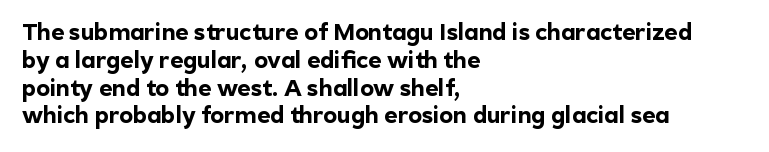
Q: Is the text bold? A: Yes.
Q: Is the text italic (slanted)? A: No, it is upright.
Q: Is the text underlined? A: No.
Q: How is the paragraph aligned? A: Left-aligned.
Q: Is the spacing between letters normal or unusually wide? A: Normal.
